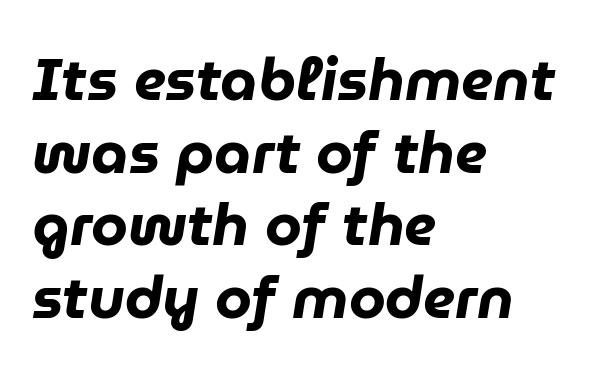
Looks like regular typesetting: each glyph gets only the width it needs. The font's italic variant was chosen for this text. Plain, unruled lines of type. Summary of weight: heavy, a full bold. Notice how the passage keeps a crisp vertical edge on the left only. Words appear dense and cohesive because spacing is normal.
